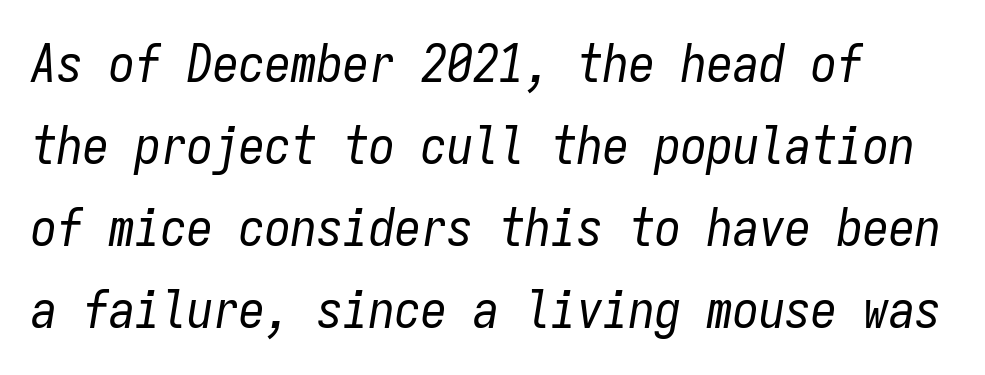
Q: Is the text bold? A: No.
Q: Is the text italic (slanted)? A: Yes, it leans right by about 9 degrees.
Q: Is the text underlined? A: No.
Q: Is the spacing between letters normal or unusually wide? A: Normal.
Q: Is the spacing between lines tight, normal or loose? A: Normal.
Q: Width (condensed, normal, or wide)? A: Condensed.
Q: Stroke contrast? A: Low.
Q: x-height? A: Medium.
Q: Monospaced? A: Yes.
